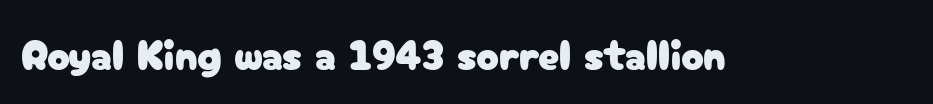
Is there any slant? The stems are plumb. Default kerning and tracking; the words read as compact shapes. Think of a printed novel: that variable character pitch is what you see here. You can tell from the bare stems that sans-serif type was used. Descenders are the only things crossing below the line.
